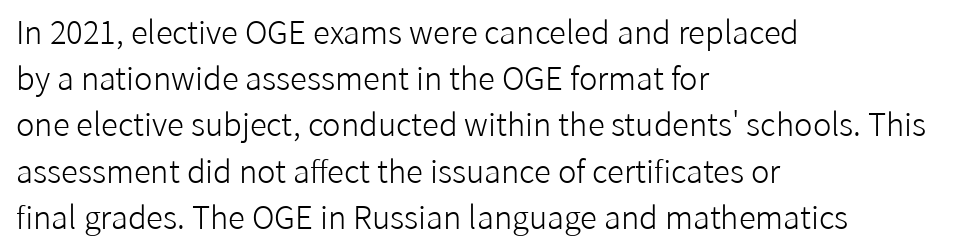
{"serif": "no", "italic": "no", "bold": "no", "weight": "light", "width": "normal", "stroke_contrast": "low", "x_height": "medium", "monospaced": "no", "underline": "no", "align": "left", "line_spacing": "normal", "line_spacing_ratio": 1.49, "letter_spacing": "normal", "letter_spacing_em": 0.0, "glyph_px": 31}
